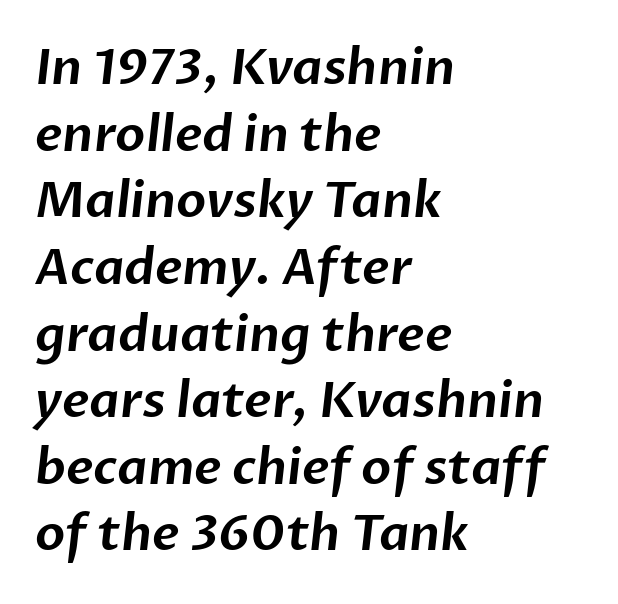
The baseline area is clear. The text was rendered using a sans face with plain stroke endings. What's the leading like? Ordinary, nothing unusual. Horizontally, the lines are justified to the leading edge only.
